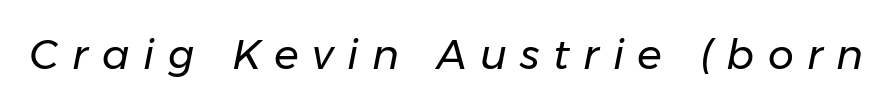
The image shows 41 px regular-weight type, italic (leaning right); set unusually wide letter spacing (+0.33 em), not underlined; low stroke contrast and a medium x-height.
